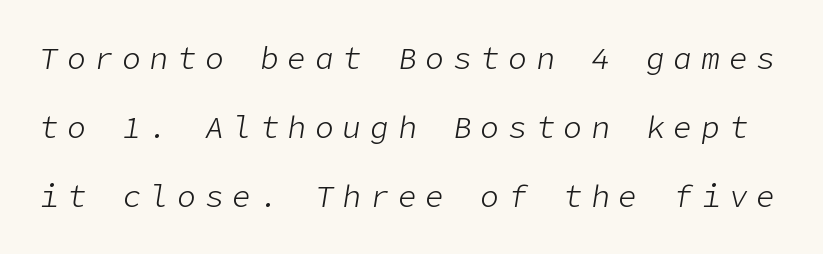
The image shows 31 px light type, italic (leaning right); set loose line spacing (2.22x), unusually wide letter spacing (+0.29 em), not underlined; low stroke contrast and a medium x-height.
